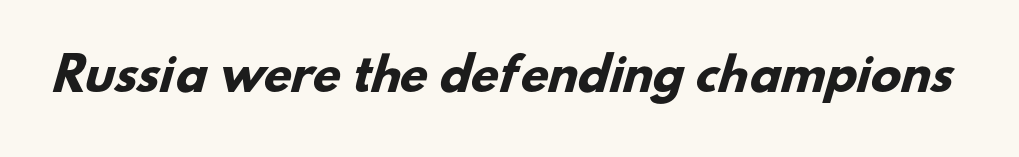
As a designer I'd log this as weight 700, bold. Grotesque or geometric, the face here clearly has no serifs. Rule under the text: the space is simply empty. You could not count columns in this text — the font is proportionally spaced.
